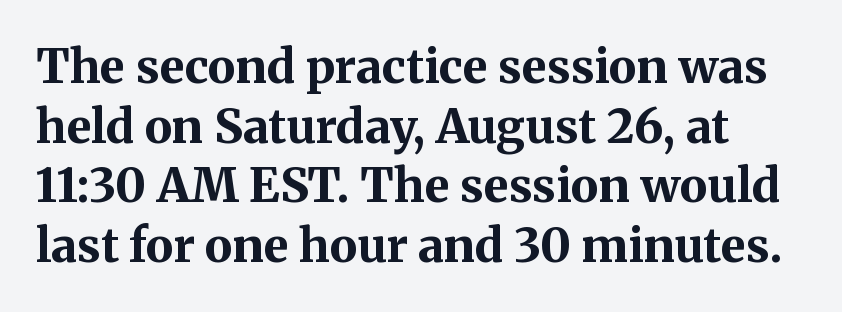
The image shows 47 px bold serif type, upright; set normal line spacing (1.27x), normal letter spacing, not underlined; medium stroke contrast and a medium x-height.
